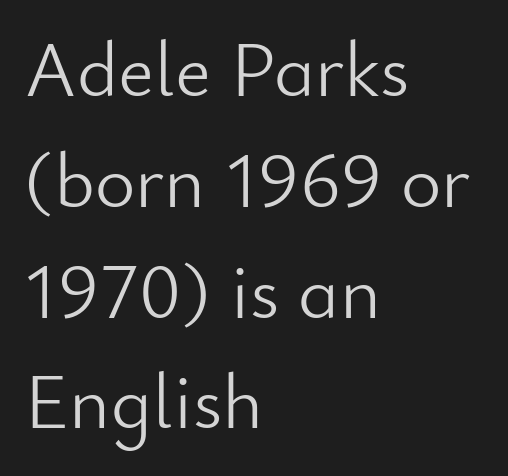
{"serif": "no", "italic": "no", "bold": "no", "weight": "light", "width": "normal", "stroke_contrast": "low", "x_height": "small", "monospaced": "no", "underline": "no", "align": "left", "line_spacing": "normal", "line_spacing_ratio": 1.42, "letter_spacing": "normal", "letter_spacing_em": 0.0, "glyph_px": 78}
